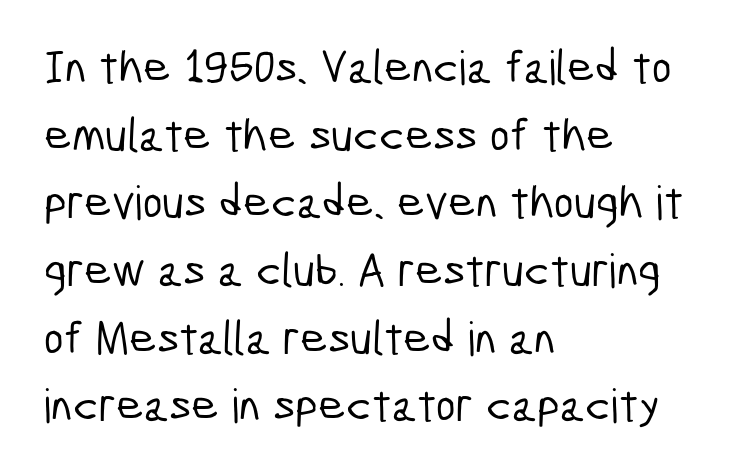
Q: Is the typeface a serif or a sans-serif typeface? A: Sans-serif.
Q: Is the text underlined? A: No.
Q: How is the paragraph aligned? A: Left-aligned.
Q: Is the spacing between letters normal or unusually wide? A: Normal.
Q: Is the spacing between lines tight, normal or loose? A: Normal.
Q: Width (condensed, normal, or wide)? A: Condensed.
Q: Stroke contrast? A: Low.
Q: x-height? A: Medium.
Q: Monospaced? A: No.
